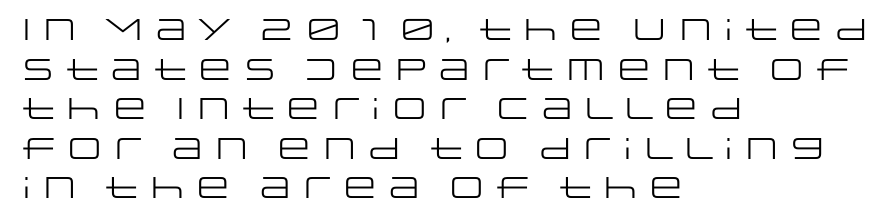
The image shows 30 px regular-weight, wide sans-serif type, upright; set left-aligned, normal line spacing (1.32x), normal letter spacing, not underlined; low stroke contrast and a large x-height.
